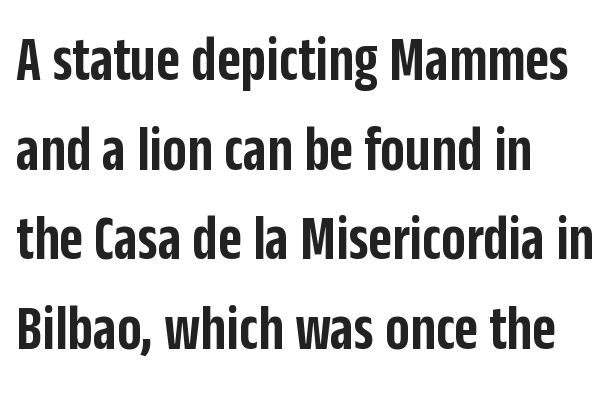
{"serif": "no", "italic": "no", "bold": "semi", "weight": "semibold", "width": "condensed", "stroke_contrast": "low", "x_height": "large", "monospaced": "no", "underline": "no", "align": "left", "line_spacing": "normal", "line_spacing_ratio": 1.38, "letter_spacing": "normal", "letter_spacing_em": 0.0, "glyph_px": 65}
